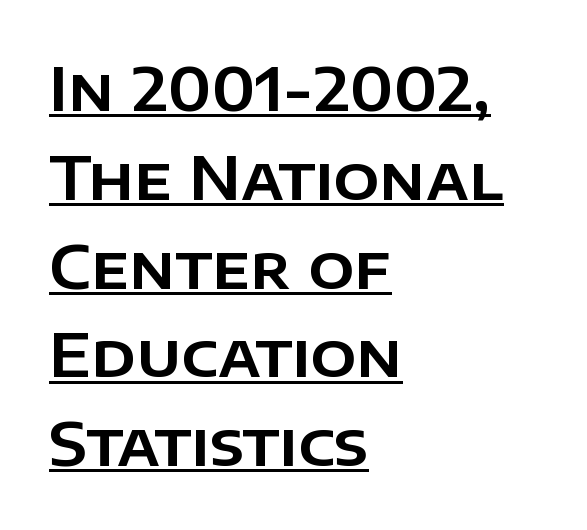
Compared with a centered layout, this one pins lines to the left instead. There is no visible air inserted between adjacent glyphs. Looks like regular typesetting: each glyph gets only the width it needs. Is there much room between lines? A standard amount, neither cramped nor airy. Underline: present. This sample uses an upright cut, with every glyph sitting square on the baseline.
